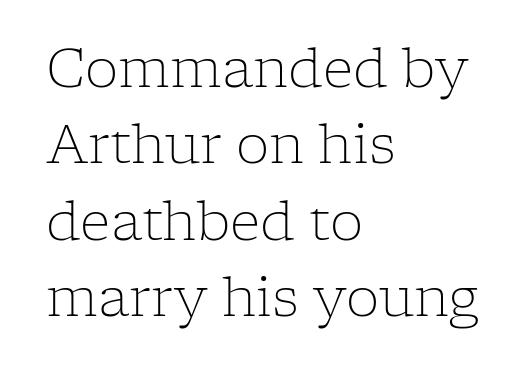
{"serif": "yes", "italic": "no", "bold": "no", "weight": "light", "width": "normal", "stroke_contrast": "low", "x_height": "medium", "monospaced": "no", "underline": "no", "align": "left", "line_spacing": "normal", "line_spacing_ratio": 1.44, "letter_spacing": "normal", "letter_spacing_em": 0.0, "glyph_px": 53}
